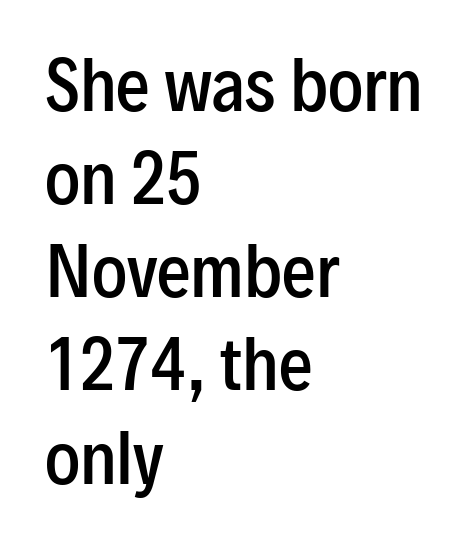
The image shows 67 px semibold, condensed sans-serif type, upright; set left-aligned, normal line spacing (1.39x), normal letter spacing, not underlined; low stroke contrast and a medium x-height.
